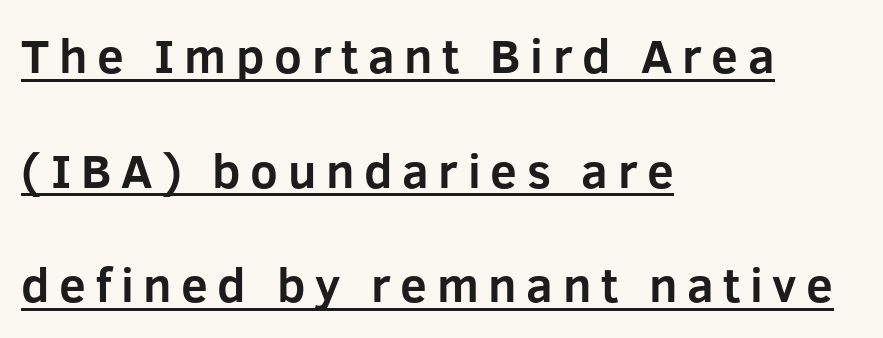
Q: Is the text bold? A: Yes.
Q: Is the text italic (slanted)? A: No, it is upright.
Q: Is the typeface a serif or a sans-serif typeface? A: Sans-serif.
Q: Is the text underlined? A: Yes.
Q: How is the paragraph aligned? A: Left-aligned.
Q: Is the spacing between letters normal or unusually wide? A: Unusually wide.
Q: Is the spacing between lines tight, normal or loose? A: Loose.
Q: Width (condensed, normal, or wide)? A: Normal.
Q: Stroke contrast? A: Low.
Q: x-height? A: Medium.
Q: Monospaced? A: No.
